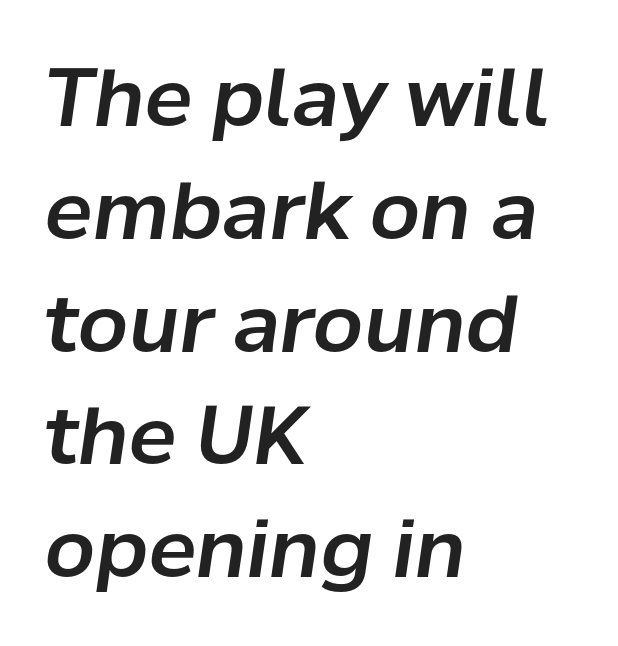
Q: Is the text italic (slanted)? A: Yes, it leans right by about 8 degrees.
Q: Is the text underlined? A: No.
Q: How is the paragraph aligned? A: Left-aligned.
Q: Is the spacing between letters normal or unusually wide? A: Normal.
Q: Is the spacing between lines tight, normal or loose? A: Normal.
Q: Width (condensed, normal, or wide)? A: Normal.
Q: Stroke contrast? A: Low.
Q: x-height? A: Medium.
Q: Monospaced? A: No.
